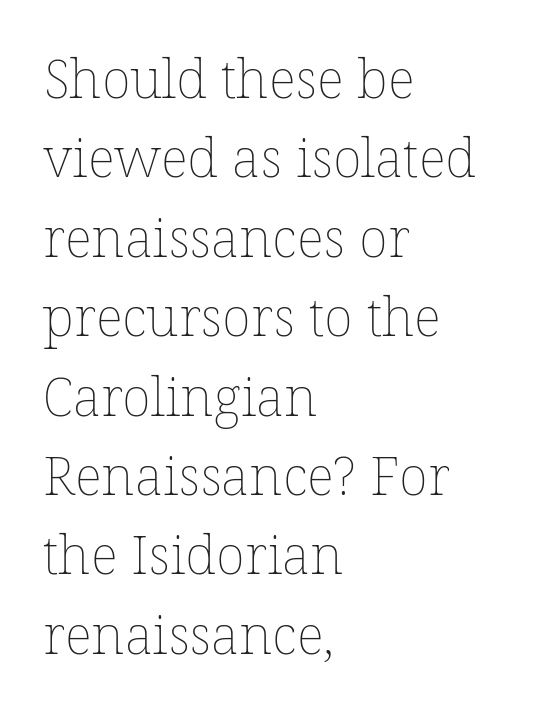
The image shows 54 px thin type, upright; set left-aligned, normal line spacing (1.47x), normal letter spacing, not underlined; low stroke contrast and a medium x-height.
